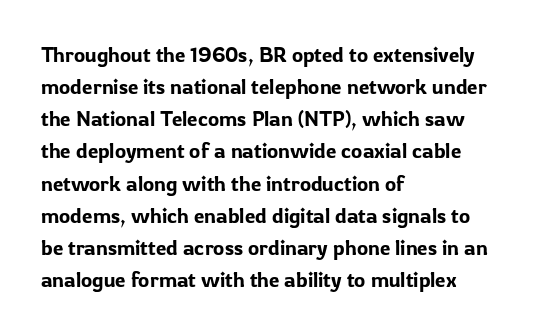
Q: Is the text italic (slanted)? A: No, it is upright.
Q: Is the text underlined? A: No.
Q: How is the paragraph aligned? A: Left-aligned.
Q: Is the spacing between letters normal or unusually wide? A: Normal.
Q: Is the spacing between lines tight, normal or loose? A: Normal.
